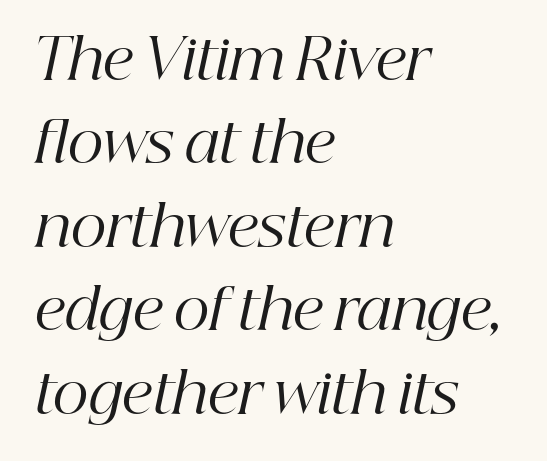
{"serif": "yes", "italic": "yes", "lean": "right", "slant_degrees": 12, "bold": "no", "weight": "regular", "width": "normal", "stroke_contrast": "high", "x_height": "medium", "monospaced": "no", "underline": "no", "align": "left", "line_spacing": "normal", "line_spacing_ratio": 1.49, "letter_spacing": "normal", "letter_spacing_em": 0.0, "glyph_px": 56}
